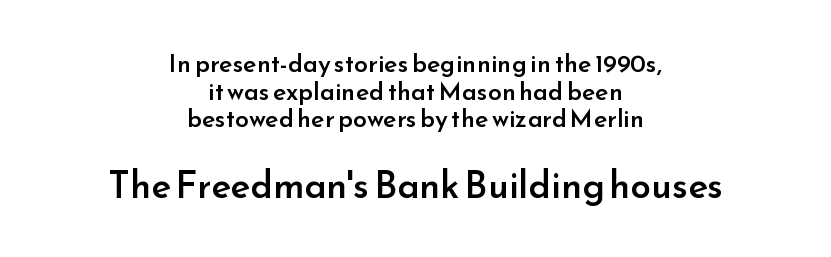
Character size in the trailing block exceeds that of the leading block. Each new line begins almost immediately beneath the previous one. Letterform terminals end flat and unadorned throughout the passage. Heft: intermediate — a semibold.
